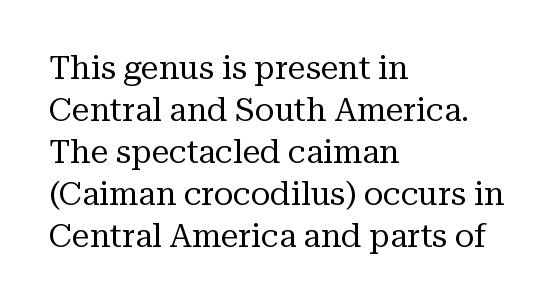
Q: Is the text bold? A: No.
Q: Is the text italic (slanted)? A: No, it is upright.
Q: Is the typeface a serif or a sans-serif typeface? A: Serif.
Q: Is the text underlined? A: No.
Q: How is the paragraph aligned? A: Left-aligned.
Q: Is the spacing between letters normal or unusually wide? A: Normal.
Q: Is the spacing between lines tight, normal or loose? A: Normal.
Q: Width (condensed, normal, or wide)? A: Normal.
Q: Stroke contrast? A: Medium.
Q: x-height? A: Medium.
Q: Monospaced? A: No.
